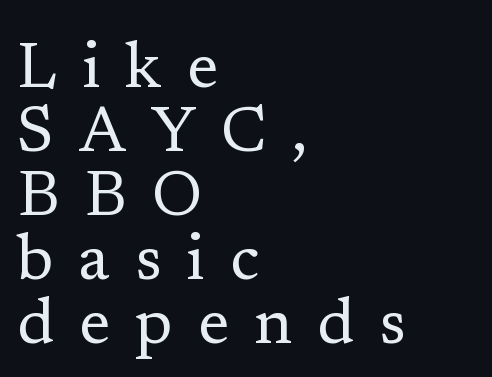
Q: Is the text bold? A: No.
Q: Is the text italic (slanted)? A: No, it is upright.
Q: Is the typeface a serif or a sans-serif typeface? A: Serif.
Q: Is the text underlined? A: No.
Q: How is the paragraph aligned? A: Left-aligned.
Q: Is the spacing between letters normal or unusually wide? A: Unusually wide.
Q: Is the spacing between lines tight, normal or loose? A: Tight.
Q: Width (condensed, normal, or wide)? A: Normal.
Q: Stroke contrast? A: Low.
Q: x-height? A: Medium.
Q: Monospaced? A: No.
